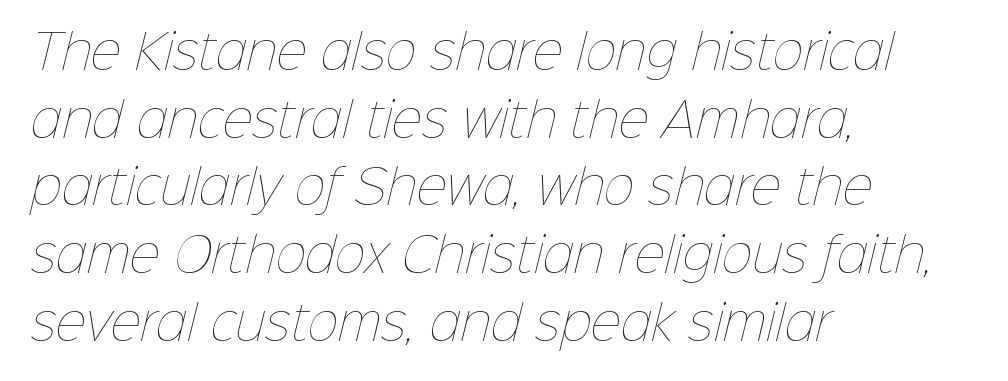
The image shows 47 px thin type; set left-aligned, normal line spacing (1.44x), normal letter spacing, not underlined; low stroke contrast and a medium x-height.
